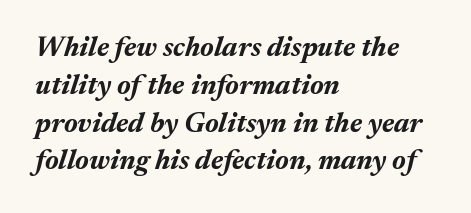
Plenty of ink on the page — the face is bold. Honestly, there is no underline to notice here at all. The rendering uses a moderate line-height, typical for paragraphs. The face used here is proportionally spaced, like ordinary book or web type. The text block is weighted toward the left margin, trailing off unevenly rightward. Quick note: italic.
